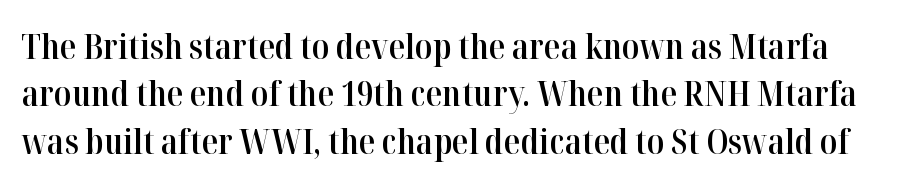
{"serif": "yes", "italic": "no", "bold": "semi", "weight": "semibold", "width": "normal", "stroke_contrast": "high", "x_height": "medium", "monospaced": "no", "underline": "no", "line_spacing": "normal", "line_spacing_ratio": 1.39, "letter_spacing": "normal", "letter_spacing_em": 0.0, "glyph_px": 34}
